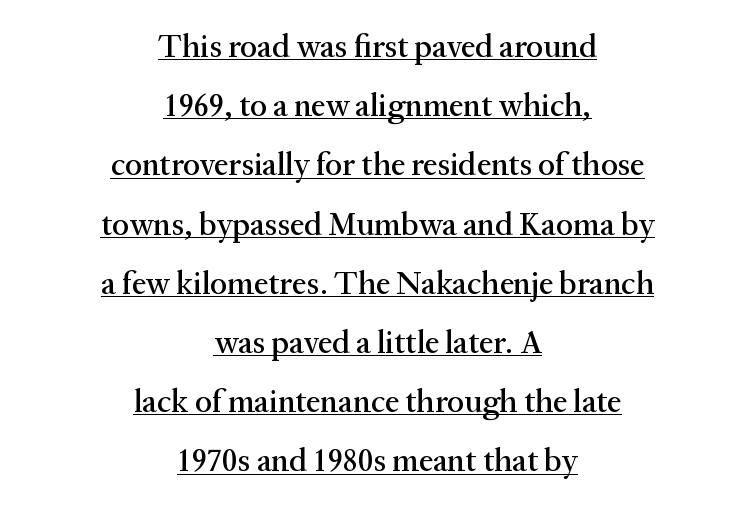
{"serif": "yes", "italic": "no", "width": "normal", "stroke_contrast": "medium", "x_height": "medium", "monospaced": "no", "underline": "yes", "align": "center", "line_spacing_ratio": 1.85, "letter_spacing": "normal", "letter_spacing_em": 0.0, "glyph_px": 32}
